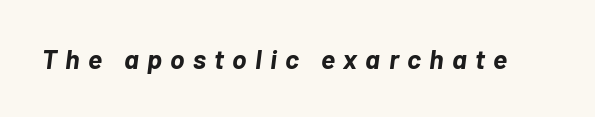
A dark, heavy texture on the line: the type is bold. Bare-footed words on every line. Inter-character spacing is expanded well beyond the font's built-in metrics. If you drew a line through each stem, it would be angled.
